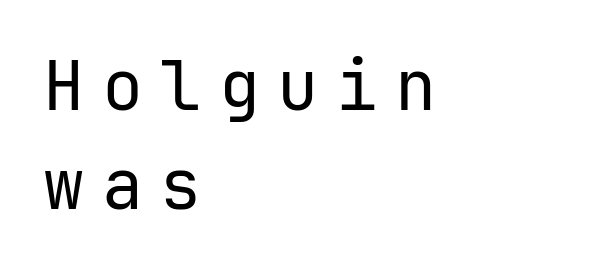
Check where the strokes stop: nothing finishes them off — pure sans. Leading matches the norm, producing a regular column. Type without underlining. Typeset ragged right — the left edge is the straight one. These lines have a slow, spaced-out rhythm from letter to letter.
